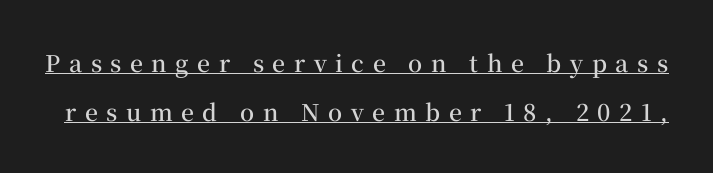
Q: Is the text bold? A: Semi-bold.
Q: Is the text italic (slanted)? A: No, it is upright.
Q: Is the text underlined? A: Yes.
Q: Is the spacing between letters normal or unusually wide? A: Unusually wide.
Q: Is the spacing between lines tight, normal or loose? A: Loose.
